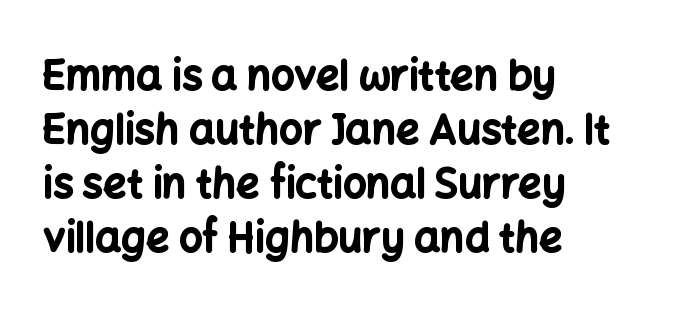
The image shows 41 px bold sans-serif type, upright; set left-aligned, normal line spacing (1.32x), normal letter spacing, not underlined; low stroke contrast and a medium x-height.
